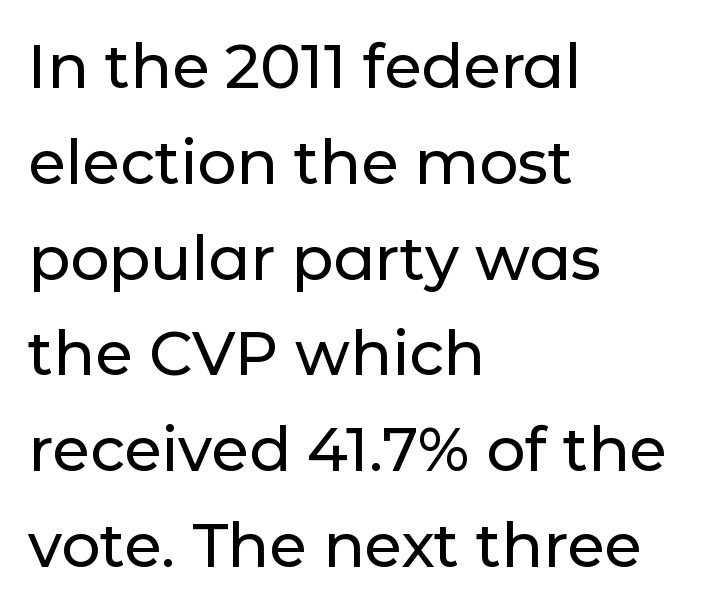
The image shows 61 px sans-serif type, upright; set left-aligned, normal line spacing (1.57x), normal letter spacing, not underlined; low stroke contrast and a medium x-height.
